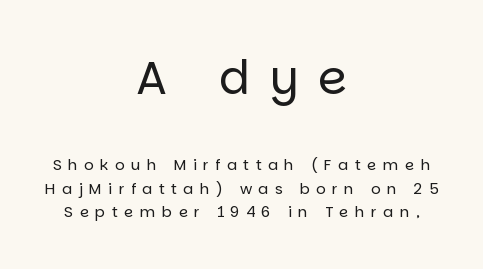
Students, observe: this is what conventionally led text looks like. The font sits on the lighter half of the weight spectrum, regular included. Compared with typical body copy, the letter spacing here is much looser. The lines in this sample share a center point and differ in where they start and stop.
